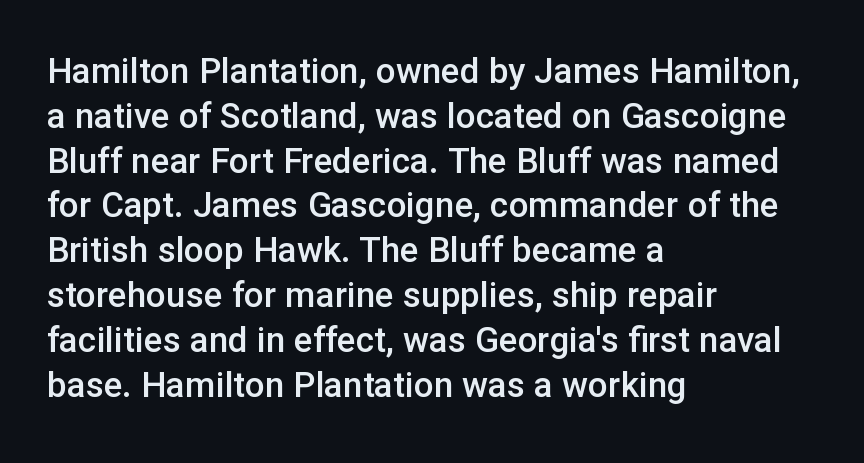
Spacing verdict: proportional, widths tailored to each character. What's the leading like? Ordinary, nothing unusual. The passage shown has conventional tracking throughout. Set as a demibold, roughly 600 on the weight scale. Plain, unruled lines of type. Designer's note — italics off, roman on.
